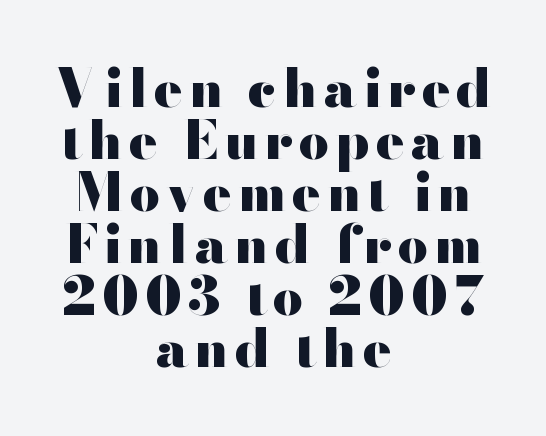
Q: Is the text bold? A: Yes.
Q: Is the text italic (slanted)? A: No, it is upright.
Q: Is the typeface a serif or a sans-serif typeface? A: Sans-serif.
Q: Is the text underlined? A: No.
Q: How is the paragraph aligned? A: Centered.
Q: Is the spacing between lines tight, normal or loose? A: Tight.
Q: Width (condensed, normal, or wide)? A: Wide.
Q: Stroke contrast? A: High.
Q: x-height? A: Small.
Q: Monospaced? A: No.
